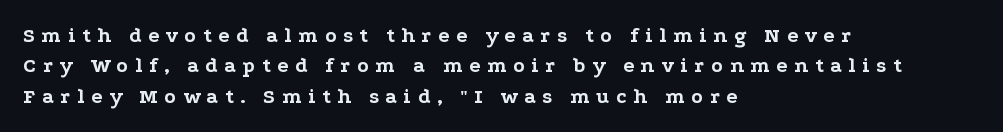
{"italic": "no", "bold": "yes", "underline": "no", "align": "left", "line_spacing": "normal", "line_spacing_ratio": 1.45, "letter_spacing": "wide", "letter_spacing_em": 0.31, "glyph_px": 21}
